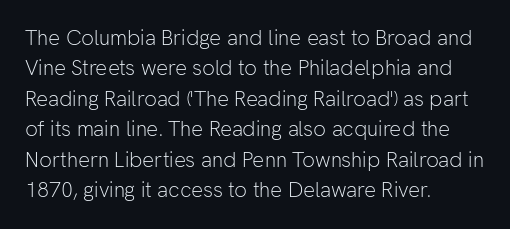
{"italic": "no", "bold": "no", "underline": "no", "align": "left", "line_spacing": "normal", "line_spacing_ratio": 1.45, "letter_spacing": "normal", "letter_spacing_em": 0.0, "glyph_px": 21}
